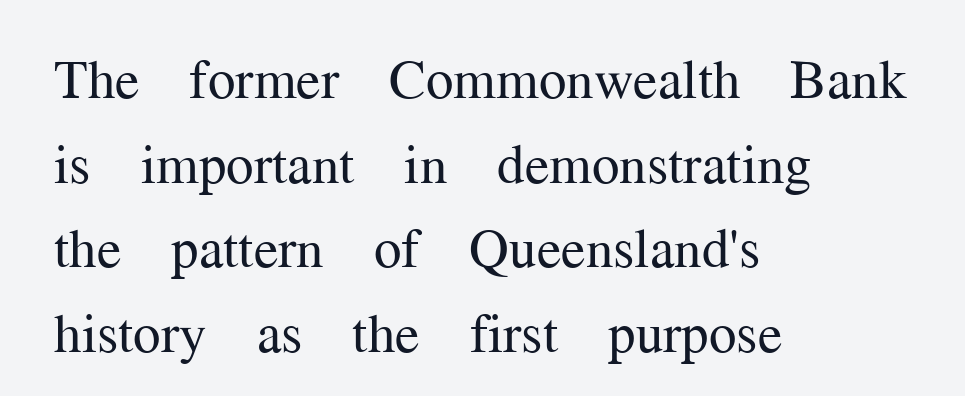
Q: Is the text bold? A: No.
Q: Is the text italic (slanted)? A: No, it is upright.
Q: Is the typeface a serif or a sans-serif typeface? A: Serif.
Q: Is the text underlined? A: No.
Q: How is the paragraph aligned? A: Left-aligned.
Q: Is the spacing between letters normal or unusually wide? A: Normal.
Q: Is the spacing between lines tight, normal or loose? A: Normal.
Q: Width (condensed, normal, or wide)? A: Normal.
Q: Stroke contrast? A: Medium.
Q: x-height? A: Medium.
Q: Monospaced? A: No.
